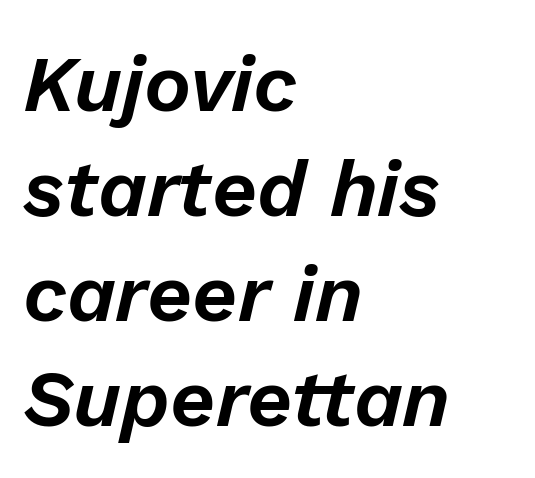
{"italic": "yes", "lean": "right", "slant_degrees": 13, "width": "normal", "stroke_contrast": "low", "x_height": "medium", "monospaced": "no", "underline": "no", "align": "left", "line_spacing": "normal", "line_spacing_ratio": 1.33, "letter_spacing": "normal", "letter_spacing_em": 0.0, "glyph_px": 79}
